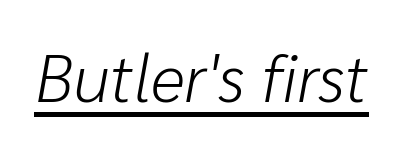
Q: Is the text bold? A: No.
Q: Is the text italic (slanted)? A: Yes, it leans right by about 10 degrees.
Q: Is the text underlined? A: Yes.
Q: Is the spacing between letters normal or unusually wide? A: Normal.
Q: Width (condensed, normal, or wide)? A: Normal.
Q: Stroke contrast? A: Low.
Q: x-height? A: Medium.
Q: Monospaced? A: No.
